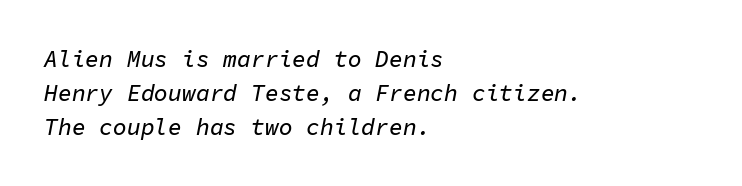
Q: Is the text italic (slanted)? A: Yes, it leans right by about 11 degrees.
Q: Is the text underlined? A: No.
Q: How is the paragraph aligned? A: Left-aligned.
Q: Is the spacing between letters normal or unusually wide? A: Normal.
Q: Is the spacing between lines tight, normal or loose? A: Normal.
